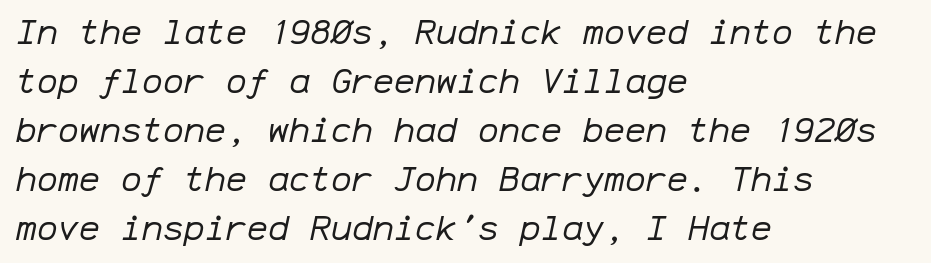
The image shows 35 px regular-weight type, italic (leaning right), monospaced; set left-aligned, normal line spacing (1.4x), normal letter spacing, not underlined; low stroke contrast and a medium x-height.
